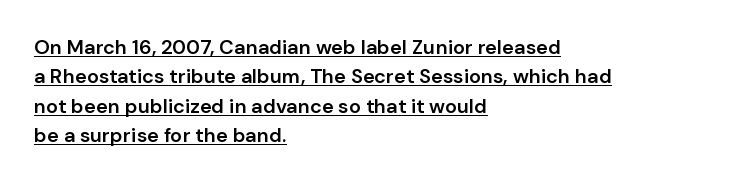
The image shows 20 px text type, upright; set left-aligned, normal line spacing (1.47x), normal letter spacing, underlined.
